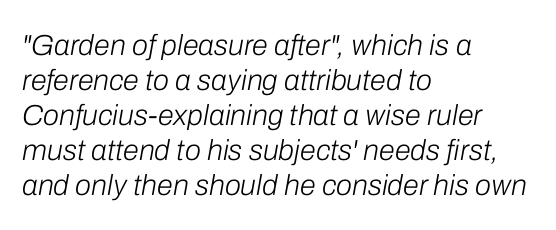
The image shows 29 px light type, italic (leaning right); set left-aligned, line spacing 1.21x, normal letter spacing, not underlined; low stroke contrast and a medium x-height.
